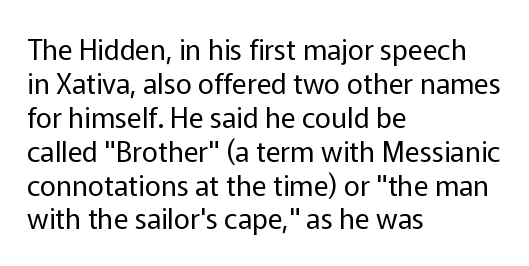
Q: Is the text bold? A: No.
Q: Is the text italic (slanted)? A: No, it is upright.
Q: Is the typeface a serif or a sans-serif typeface? A: Sans-serif.
Q: Is the text underlined? A: No.
Q: How is the paragraph aligned? A: Left-aligned.
Q: Is the spacing between letters normal or unusually wide? A: Normal.
Q: Width (condensed, normal, or wide)? A: Normal.
Q: Stroke contrast? A: Low.
Q: x-height? A: Medium.
Q: Monospaced? A: No.
